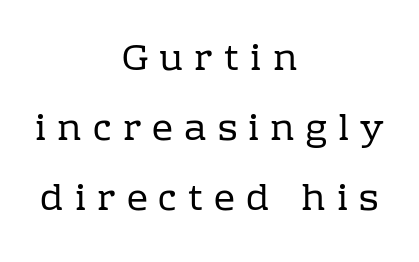
The lettering stays uniformly vertical, giving the passage a roman look. The letters carry serifs — small finishing strokes at the ends of their stems. Which margin do the lines hug? Neither — every line sits in the middle. These lines are rendered in a variable-pitch font. Clear beneath every line of the passage. Heaviness? Minimal to ordinary, like unemphasized prose.
